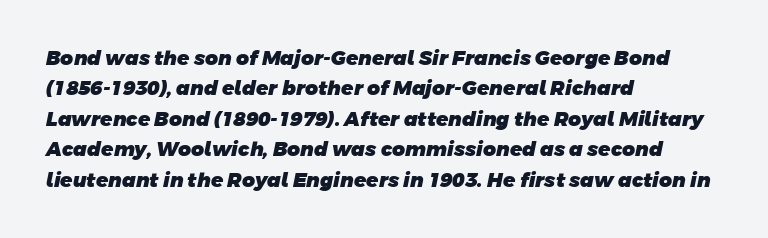
The image shows 20 px bold type; set left-aligned, normal line spacing (1.52x), normal letter spacing, not underlined.
